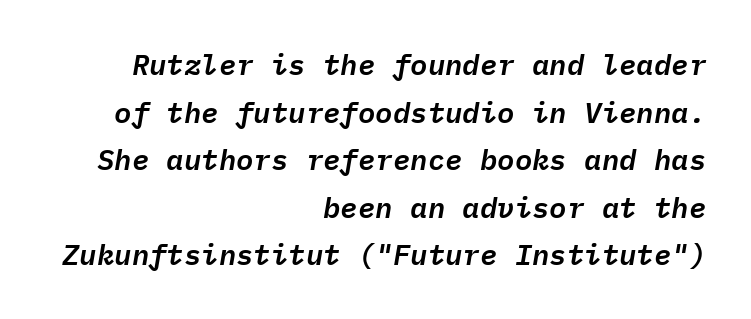
Here the glyphs are tracked normally, forming tight word shapes. The rows are spaced the way most documents space them. These lines are rendered in a fixed-pitch font. Is the block centered? No — it sits flush against the right margin. Lines of text with bare space underneath.
